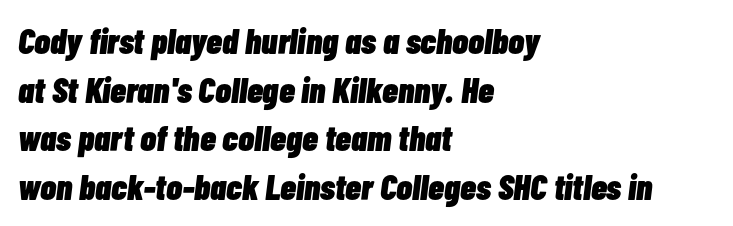
The image shows 36 px heavy, condensed type, italic (leaning right); set left-aligned, normal line spacing (1.35x), normal letter spacing, not underlined; low stroke contrast and a medium x-height.
